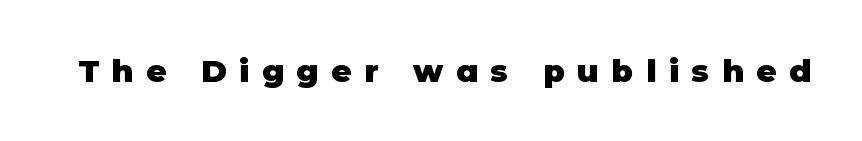
{"serif": "no", "italic": "no", "bold": "yes", "weight": "heavy", "width": "normal", "stroke_contrast": "low", "x_height": "large", "monospaced": "no", "underline": "no", "letter_spacing": "wide", "letter_spacing_em": 0.41, "glyph_px": 31}
